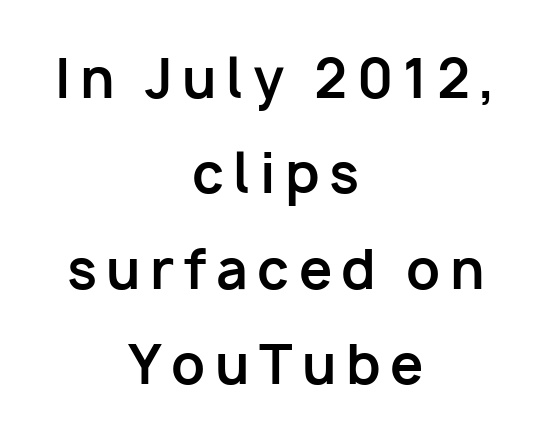
Q: Is the text bold? A: Yes.
Q: Is the text italic (slanted)? A: No, it is upright.
Q: Is the typeface a serif or a sans-serif typeface? A: Sans-serif.
Q: Is the text underlined? A: No.
Q: How is the paragraph aligned? A: Centered.
Q: Width (condensed, normal, or wide)? A: Normal.
Q: Stroke contrast? A: Low.
Q: x-height? A: Medium.
Q: Monospaced? A: No.
